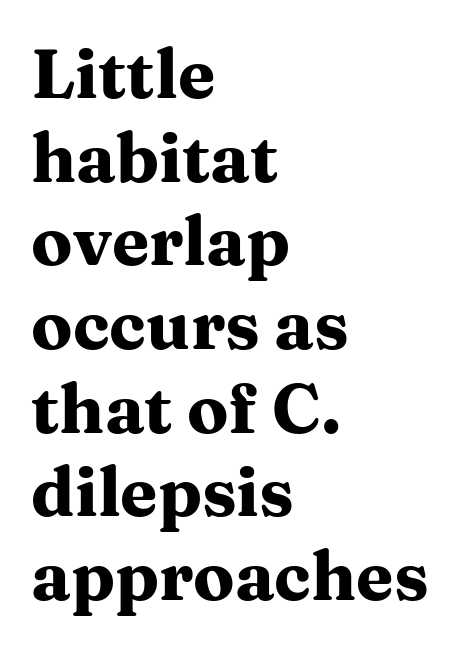
Q: Is the text bold? A: Yes.
Q: Is the text italic (slanted)? A: No, it is upright.
Q: Is the typeface a serif or a sans-serif typeface? A: Serif.
Q: Is the text underlined? A: No.
Q: How is the paragraph aligned? A: Left-aligned.
Q: Is the spacing between letters normal or unusually wide? A: Normal.
Q: Width (condensed, normal, or wide)? A: Wide.
Q: Stroke contrast? A: Medium.
Q: x-height? A: Medium.
Q: Monospaced? A: No.
